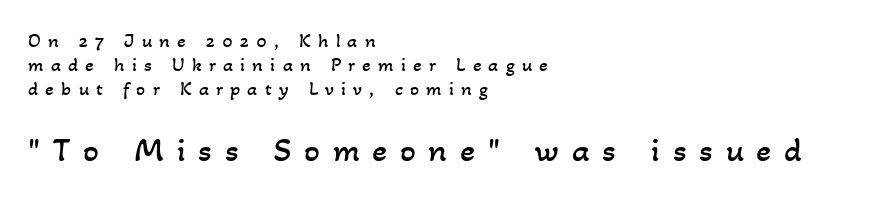
{"bold": "no", "weight": "regular", "width": "normal", "stroke_contrast": "low", "x_height": "small", "monospaced": "no", "underline": "no", "align": "left", "line_spacing_ratio": 1.2, "letter_spacing": "wide", "letter_spacing_em": 0.36, "larger_block": "second", "size_ratio": 1.75, "glyph_px": 35}
